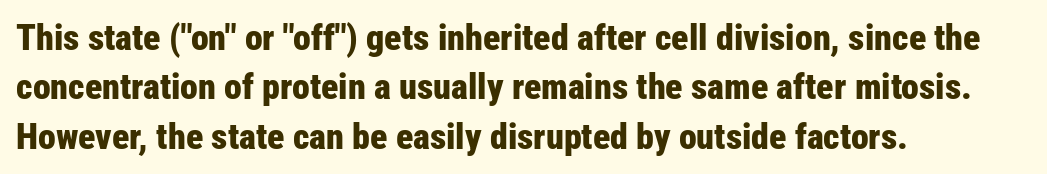
Q: Is the text bold? A: Yes.
Q: Is the text italic (slanted)? A: No, it is upright.
Q: Is the typeface a serif or a sans-serif typeface? A: Sans-serif.
Q: Is the text underlined? A: No.
Q: How is the paragraph aligned? A: Left-aligned.
Q: Is the spacing between letters normal or unusually wide? A: Normal.
Q: Is the spacing between lines tight, normal or loose? A: Normal.
Q: Width (condensed, normal, or wide)? A: Condensed.
Q: Stroke contrast? A: Low.
Q: x-height? A: Medium.
Q: Monospaced? A: No.
